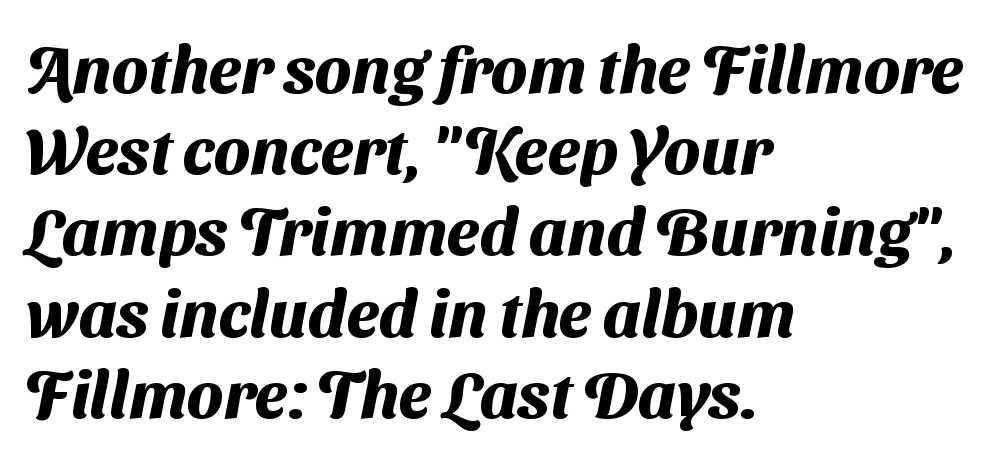
The lines in this sample share a left origin and differ only in where they stop. Is this a fixed-width face? No — the glyphs have proportional, varying widths. Classification — sans serif. Strong, thick strokes mark this as bold type. The words here are not underlined. The rendering keeps characters at their native spacing.
